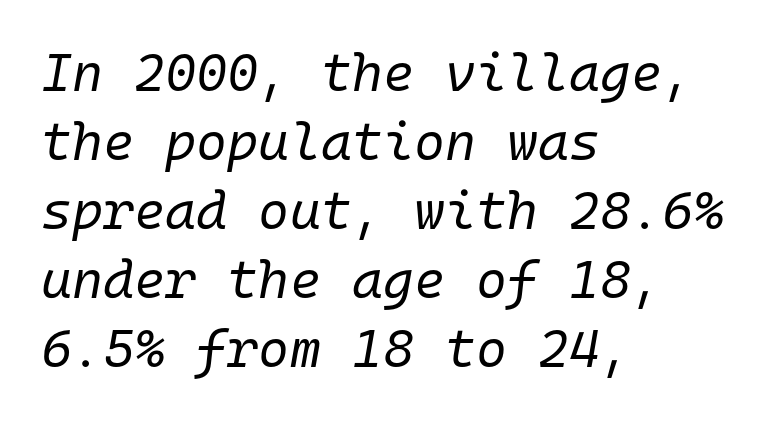
{"italic": "yes", "lean": "right", "slant_degrees": 10, "bold": "no", "weight": "regular", "width": "normal", "stroke_contrast": "low", "x_height": "medium", "monospaced": "yes", "underline": "no", "align": "left", "line_spacing": "normal", "line_spacing_ratio": 1.3, "letter_spacing": "normal", "letter_spacing_em": 0.0, "glyph_px": 53}
